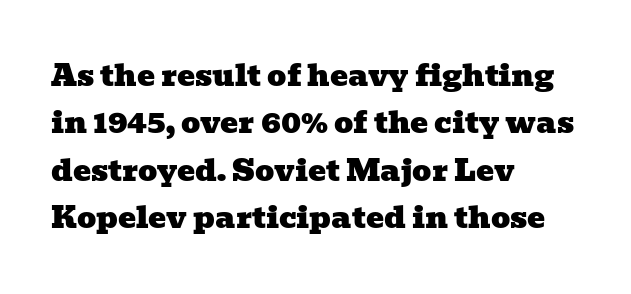
The string is rendered with underlining switched off. Rows of type keep a routine distance in the vertical direction. Visually the block forms a straight wall on the left and a jagged coastline on the right. Nobody touched the tracking dial on this one.
